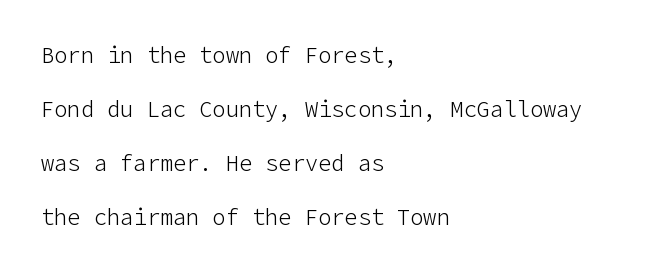
Q: Is the text bold? A: No.
Q: Is the text italic (slanted)? A: No, it is upright.
Q: Is the text underlined? A: No.
Q: How is the paragraph aligned? A: Left-aligned.
Q: Is the spacing between letters normal or unusually wide? A: Normal.
Q: Is the spacing between lines tight, normal or loose? A: Loose.
